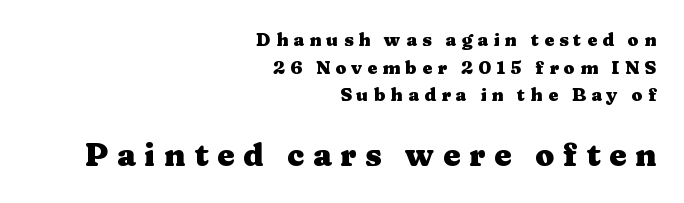
The face used here is rendered with a markedly widened letterfit. Heavy, bold letterforms. Horizontally, the lines are justified to the trailing edge only. When letters stand straight like this, we call the style roman or upright.
